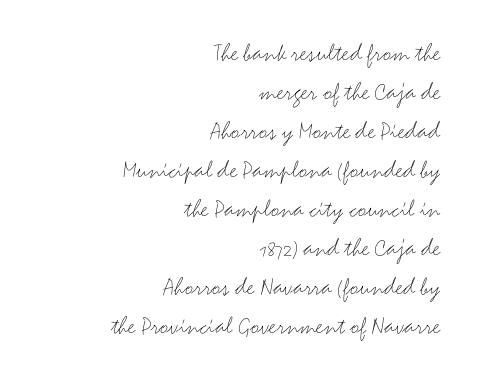
The foot of each line stays bare and open. Stroke thickness stays within the range of a standard reading face or lighter. Whoever set this chose a conventional vertical rhythm. This rendering leaves character spacing at its baseline value.
